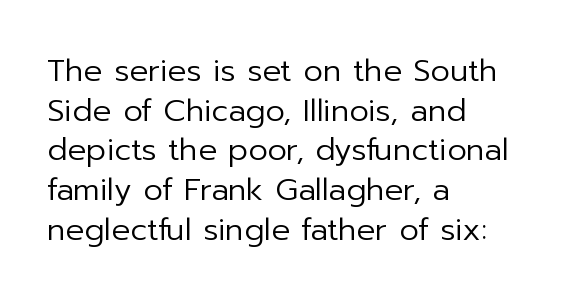
Upright lettering throughout. Compared with a typical body face, this is equally light or lighter still. This sample keeps an unexceptional amount of space between lines. The type family on display is of the sans-serif kind. Notice how the passage keeps a crisp vertical edge on the left only. These lines are rendered in a variable-pitch font.
